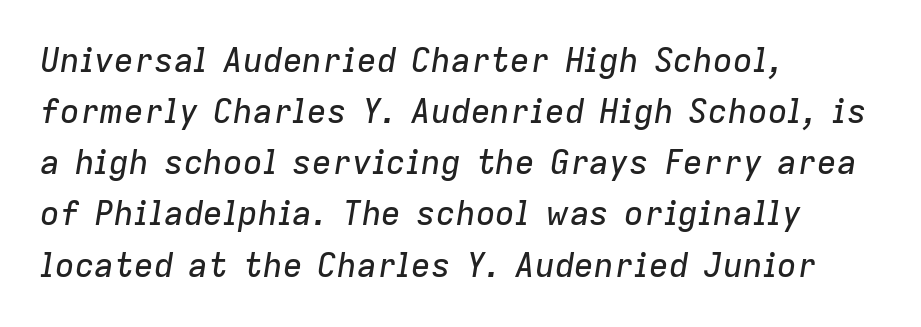
Is the block centered? No — it sits flush against the left margin. Any mark beneath the type? The region is blank. Letter spacing: default. Every character sits at an angle, as italics do. Normally led — the rows are evenly, conventionally spaced.
